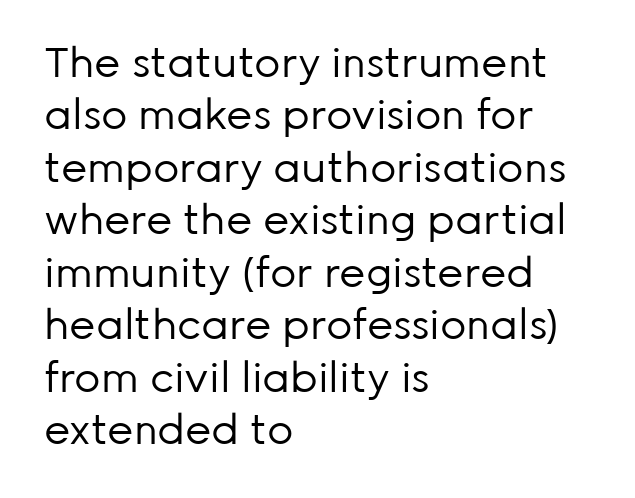
The image shows 41 px regular-weight sans-serif type, upright; set left-aligned, normal line spacing (1.28x), normal letter spacing, not underlined; low stroke contrast and a medium x-height.
